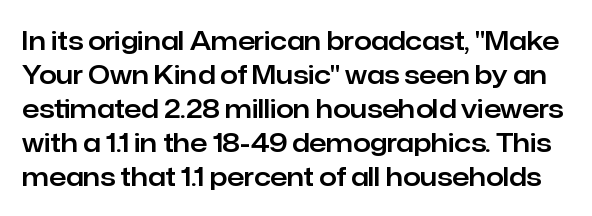
This is the regular roman posture of the typeface. Caption: standard tracking, unaltered. This rendering features lettering with no underline. Baseline-to-baseline distance is the conventional proportion of letter height.
